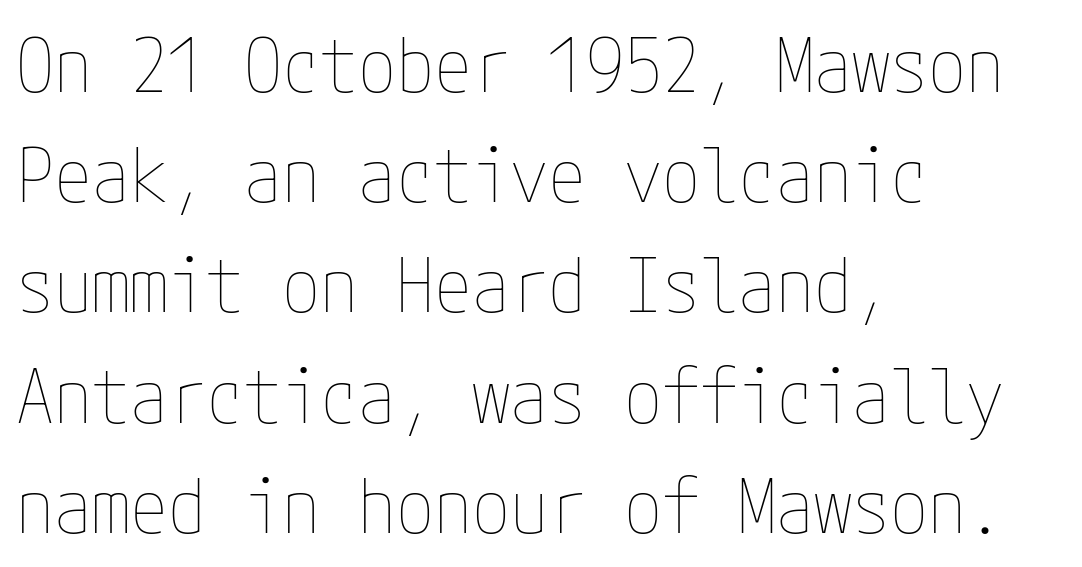
{"italic": "no", "bold": "no", "weight": "thin", "width": "condensed", "stroke_contrast": "low", "x_height": "medium", "underline": "no", "align": "left", "line_spacing": "normal", "line_spacing_ratio": 1.45, "letter_spacing": "normal", "letter_spacing_em": 0.0, "glyph_px": 76}
